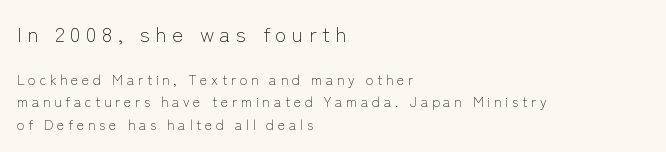
Q: Is the text bold? A: No.
Q: Is the text italic (slanted)? A: No, it is upright.
Q: Is the text underlined? A: No.
Q: How is the paragraph aligned? A: Left-aligned.
Q: Is the spacing between letters normal or unusually wide? A: Unusually wide.
Q: Is the spacing between lines tight, normal or loose? A: Normal.
Q: Which block of text is set in a larger size, the first (top) or the second (bottom)? A: The first (top) one.
